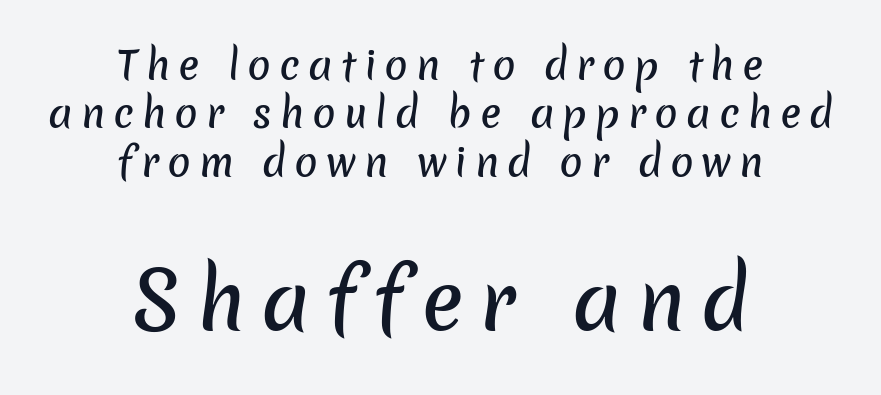
The image shows 78 px sans-serif type; set centered, line spacing 1.24x, unusually wide letter spacing (+0.2 em), not underlined; the second (bottom) block is 2.0x larger; low stroke contrast and a medium x-height.
